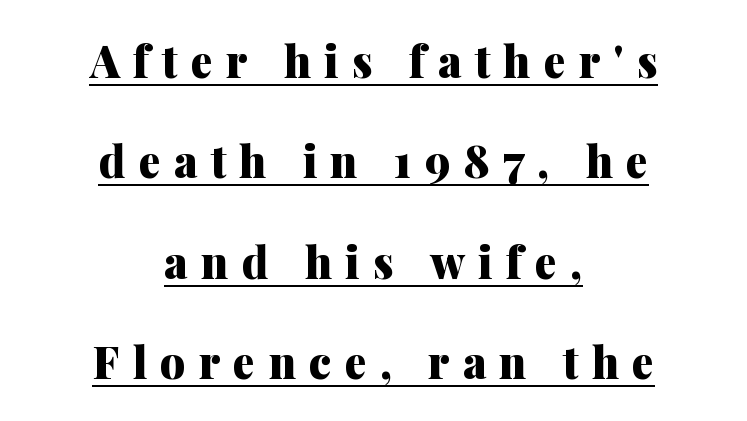
The image shows 44 px heavy serif type, upright; set centered, loose line spacing (2.28x), unusually wide letter spacing (+0.3 em), underlined; medium stroke contrast and a medium x-height.
